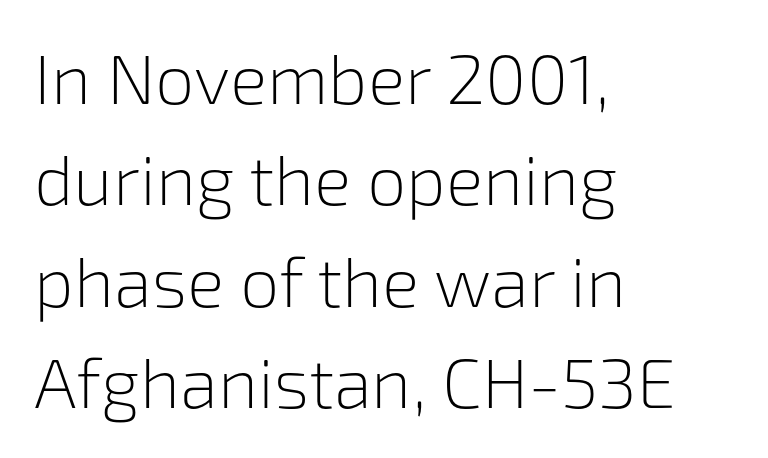
Nobody touched the tracking dial on this one. Nobody drew a line under any word here. The characters display no serif detailing; their extremities are plain. Short and long lines alike share a common starting point at left. This sample uses an upright cut, with every glyph sitting square on the baseline.
